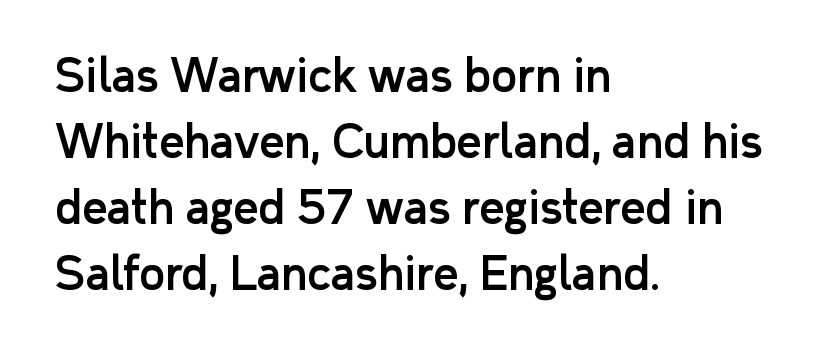
The image shows 44 px sans-serif type, upright; set left-aligned, normal line spacing (1.5x), normal letter spacing, not underlined; low stroke contrast and a medium x-height.
